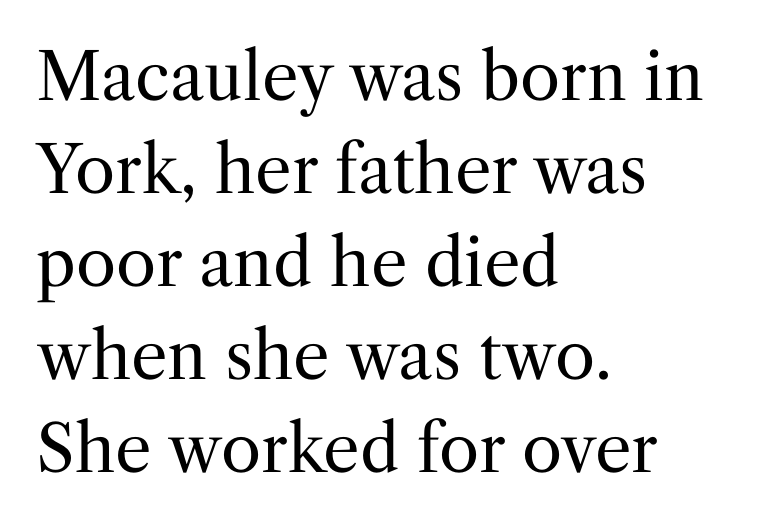
Q: Is the text bold? A: No.
Q: Is the text italic (slanted)? A: No, it is upright.
Q: Is the typeface a serif or a sans-serif typeface? A: Serif.
Q: Is the text underlined? A: No.
Q: How is the paragraph aligned? A: Left-aligned.
Q: Is the spacing between letters normal or unusually wide? A: Normal.
Q: Is the spacing between lines tight, normal or loose? A: Normal.
Q: Width (condensed, normal, or wide)? A: Normal.
Q: Stroke contrast? A: Medium.
Q: x-height? A: Medium.
Q: Monospaced? A: No.
